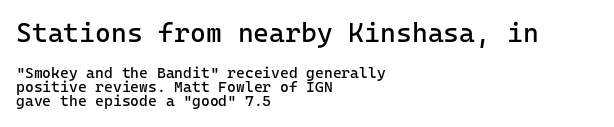
{"italic": "no", "bold": "no", "underline": "no", "align": "left", "line_spacing": "tight", "line_spacing_ratio": 0.96, "letter_spacing": "normal", "letter_spacing_em": 0.0, "larger_block": "first", "size_ratio": 1.8, "glyph_px": 27}
